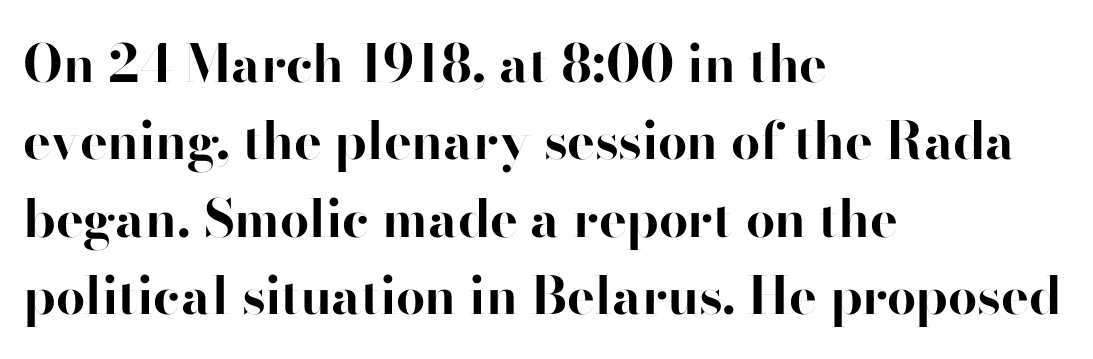
This rendering employs a face without finishing strokes, i.e., a sans-serif. Quick note: not italic, upright. Each row of text sits above clean, open space. Thick stems and heavy bowls — unmistakably bold. The space between consecutive lines is moderate. Varying glyph widths throughout — classic text-font behaviour.
